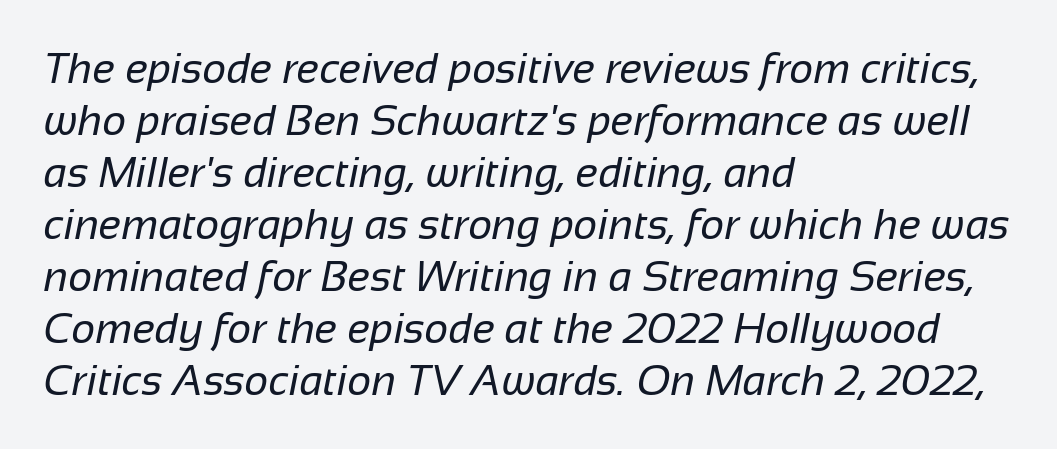
Plain, unruled lines of type. The horizontal fit of the characters is conventional and even. No letter is thick-stroked: the sample isn't bold. Do the characters align in a grid? No, the font is proportional. Unlike a traditional serif, this face leaves its strokes unadorned.
